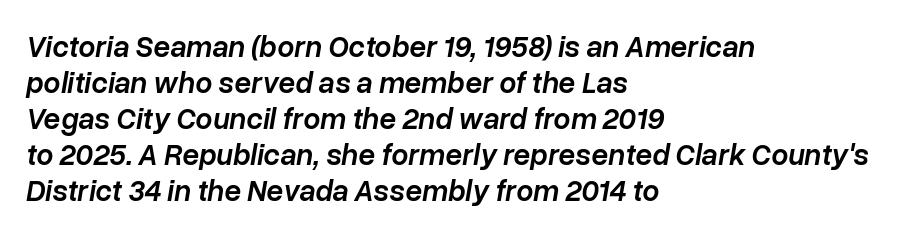
{"italic": "yes", "lean": "right", "slant_degrees": 10, "bold": "semi", "weight": "semibold", "width": "normal", "stroke_contrast": "low", "x_height": "medium", "monospaced": "no", "underline": "no", "align": "left", "line_spacing_ratio": 1.2, "letter_spacing": "normal", "letter_spacing_em": 0.0, "glyph_px": 30}
